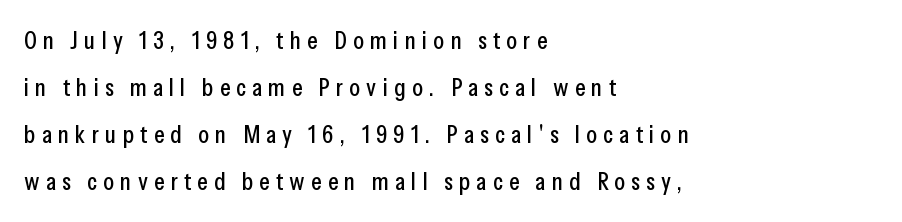
{"italic": "no", "underline": "no", "align": "left", "line_spacing_ratio": 1.88, "letter_spacing": "wide", "letter_spacing_em": 0.25, "glyph_px": 25}
